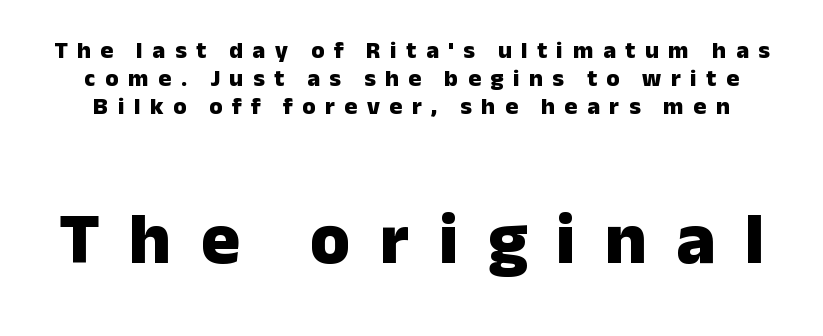
Q: Is the text bold? A: Yes.
Q: Is the text italic (slanted)? A: No, it is upright.
Q: Is the typeface a serif or a sans-serif typeface? A: Sans-serif.
Q: Is the text underlined? A: No.
Q: Is the spacing between letters normal or unusually wide? A: Unusually wide.
Q: Which block of text is set in a larger size, the first (top) or the second (bottom)? A: The second (bottom) one.
Q: Width (condensed, normal, or wide)? A: Normal.
Q: Stroke contrast? A: Low.
Q: x-height? A: Medium.
Q: Monospaced? A: No.
